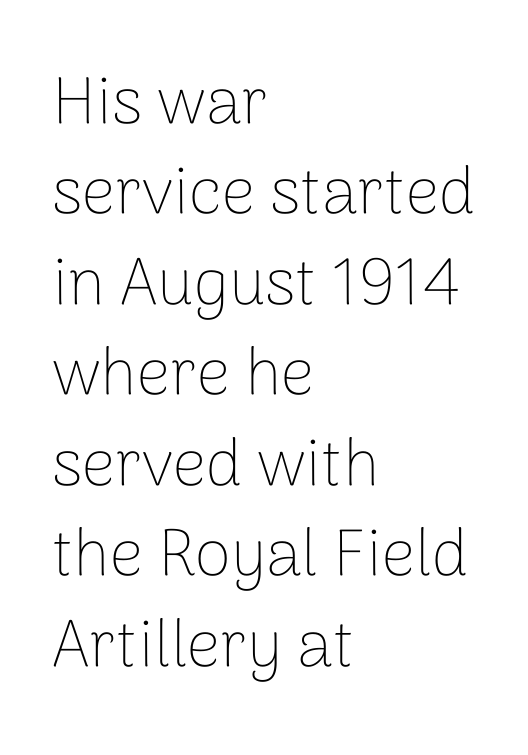
{"serif": "no", "italic": "no", "bold": "no", "weight": "thin", "width": "normal", "stroke_contrast": "low", "x_height": "medium", "monospaced": "no", "underline": "no", "align": "left", "line_spacing": "normal", "line_spacing_ratio": 1.37, "letter_spacing": "normal", "letter_spacing_em": 0.0, "glyph_px": 66}
